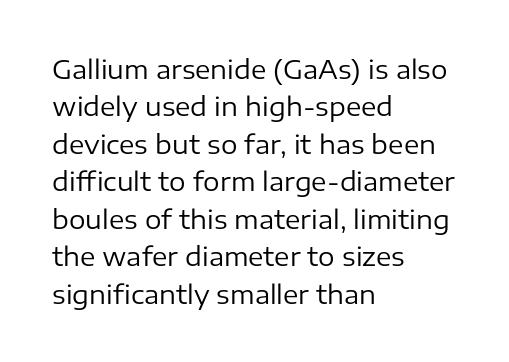
The image shows 26 px text type, upright; set left-aligned, normal line spacing (1.44x), normal letter spacing, not underlined.
